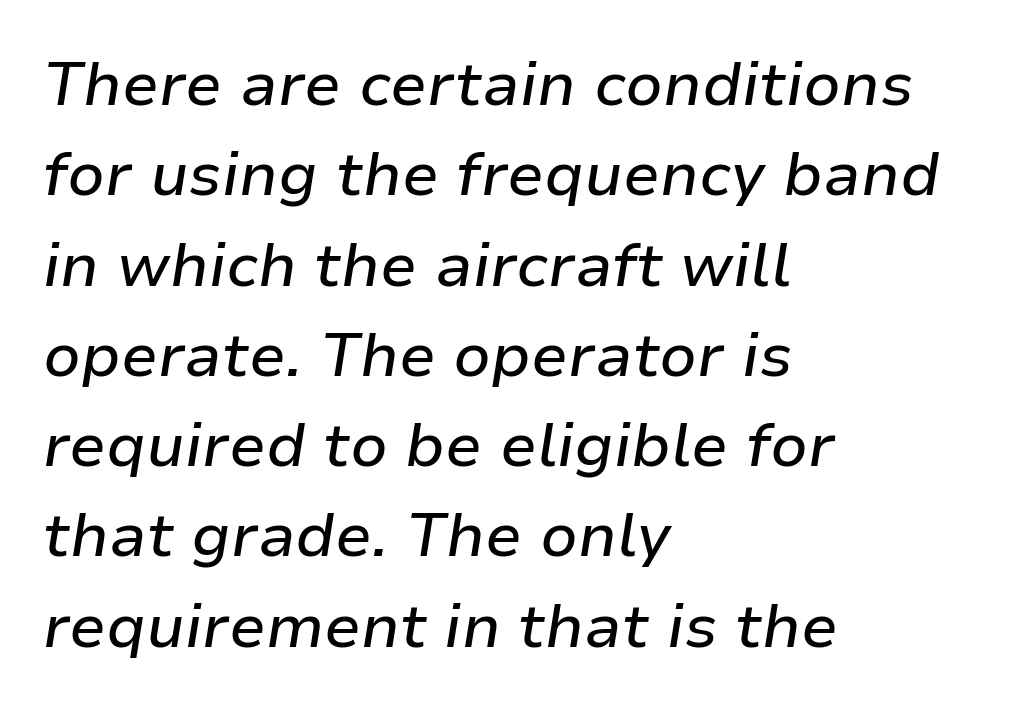
The image shows 61 px text type, italic (leaning right); set left-aligned, normal line spacing (1.48x), normal letter spacing, not underlined; low stroke contrast and a medium x-height.
